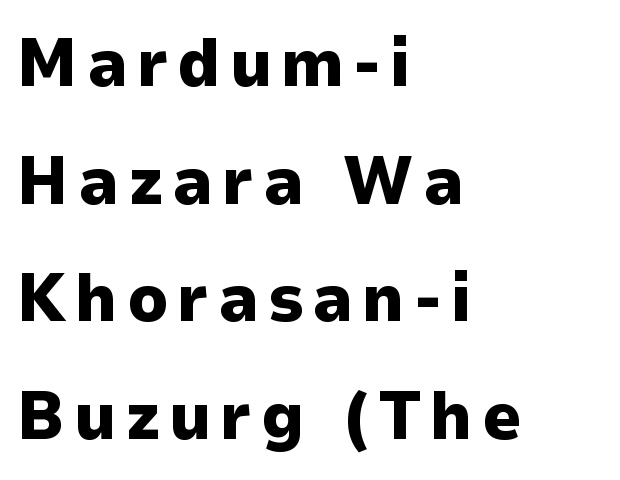
Italic? Not at all — the glyphs are vertical. Look at the bottom of the vertical strokes: they stop flat, with no serifs. Letters rest on an invisible, unmarked baseline. You could not count columns in this text — the font is proportionally spaced. Heavy, bold letterforms.
